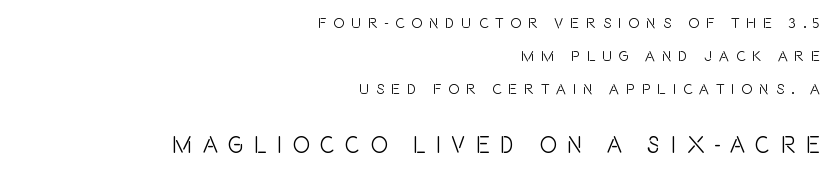
{"italic": "no", "underline": "no", "align": "right", "line_spacing": "loose", "line_spacing_ratio": 2.2, "letter_spacing": "wide", "letter_spacing_em": 0.45, "larger_block": "second", "size_ratio": 1.53, "glyph_px": 23}
